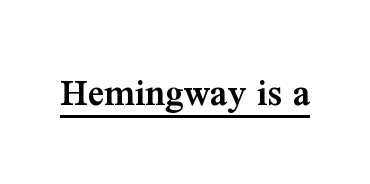
The image shows 40 px semibold serif type, upright; set normal letter spacing, underlined; medium stroke contrast and a medium x-height.
